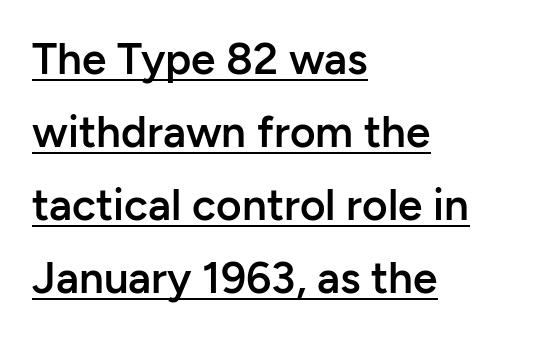
Every letter is mildly thick-stroked: semibold rather than bold. All the whitespace from short lines collects on the right. The letters stand upright; this is a roman face. The rendering uses natural spacing where letterforms have individual widths. The font family rendered here belongs to the sans-serif group.
